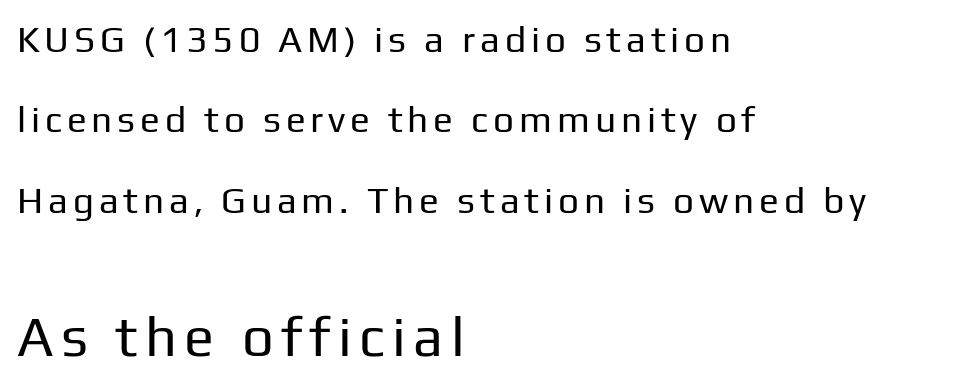
{"serif": "no", "italic": "no", "bold": "no", "weight": "regular", "width": "normal", "stroke_contrast": "low", "x_height": "medium", "monospaced": "no", "underline": "no", "align": "left", "line_spacing": "loose", "line_spacing_ratio": 2.17, "larger_block": "second", "size_ratio": 1.51, "glyph_px": 56}
